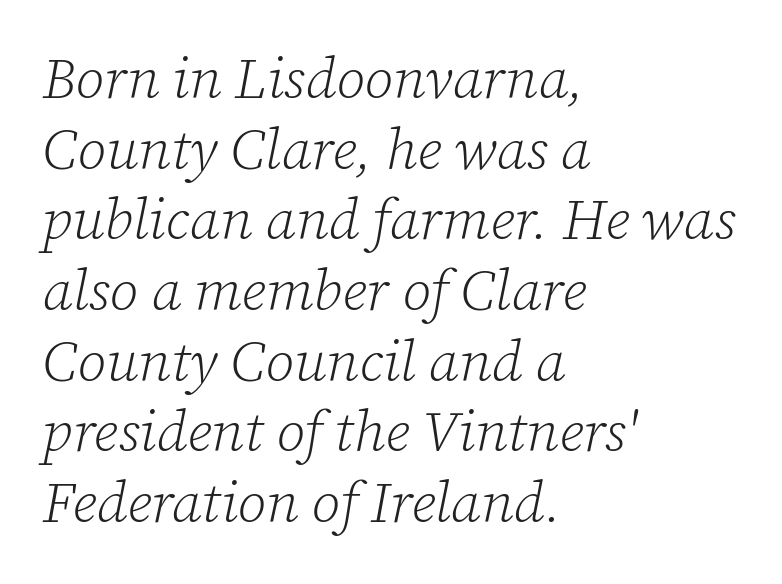
Do the characters align in a grid? No, the font is proportional. Underline: absent. Is the letter spacing exaggerated? No — it looks like the ordinary default. Yep, those are serifs on the letters. Caption: face not bold, strokes unweighted. These lines are set flush left with a ragged right edge.
